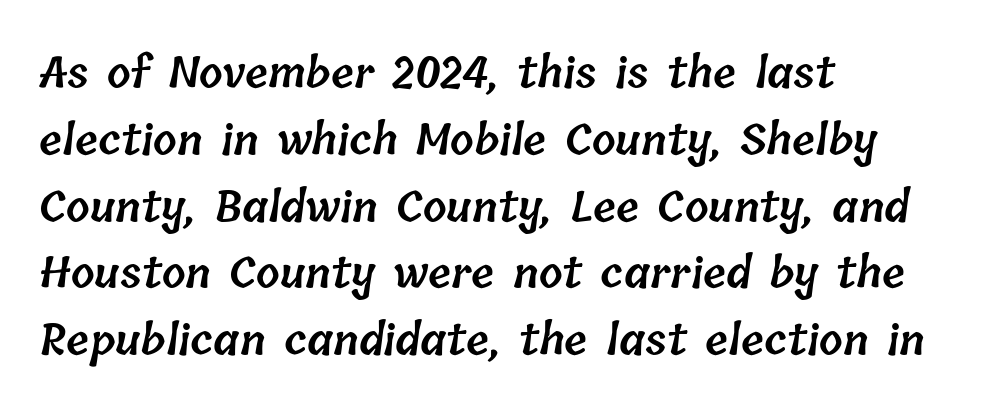
Q: Is the text bold? A: Semi-bold.
Q: Is the text underlined? A: No.
Q: How is the paragraph aligned? A: Left-aligned.
Q: Is the spacing between letters normal or unusually wide? A: Normal.
Q: Is the spacing between lines tight, normal or loose? A: Normal.
Q: Width (condensed, normal, or wide)? A: Normal.
Q: Stroke contrast? A: Low.
Q: x-height? A: Medium.
Q: Monospaced? A: No.
